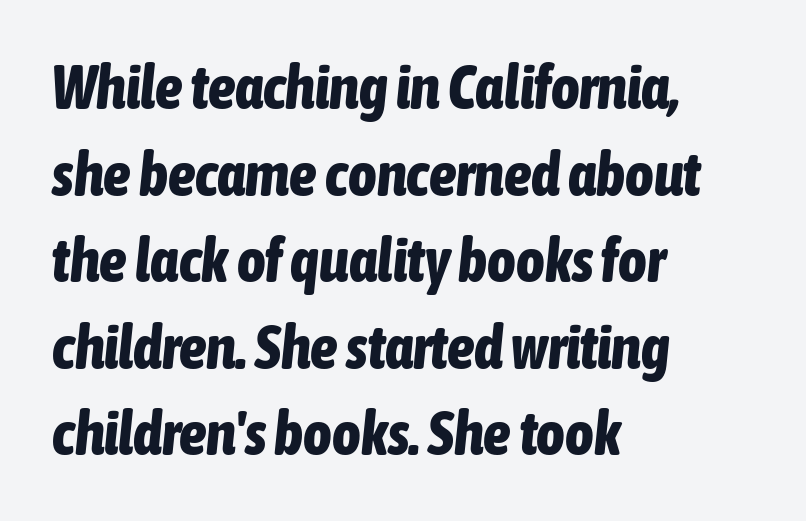
The image shows 61 px bold, condensed type, italic (leaning right); set left-aligned, normal line spacing (1.42x), normal letter spacing, not underlined; low stroke contrast and a medium x-height.
